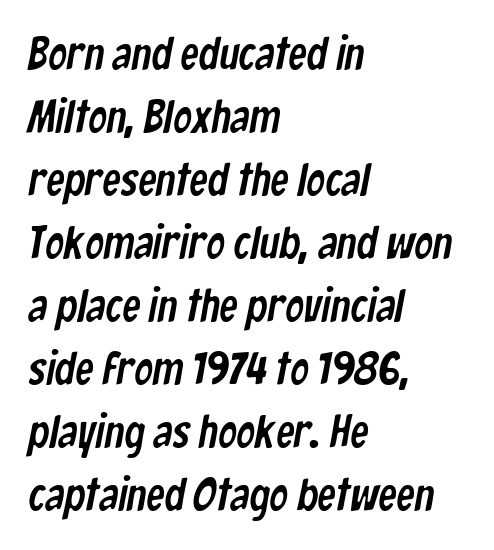
{"serif": "no", "width": "condensed", "stroke_contrast": "low", "x_height": "medium", "monospaced": "no", "underline": "no", "align": "left", "line_spacing": "normal", "line_spacing_ratio": 1.37, "letter_spacing": "normal", "letter_spacing_em": 0.0, "glyph_px": 46}
